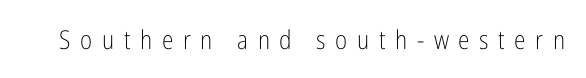
The image shows 26 px text type, upright; set unusually wide letter spacing (+0.37 em), not underlined.
